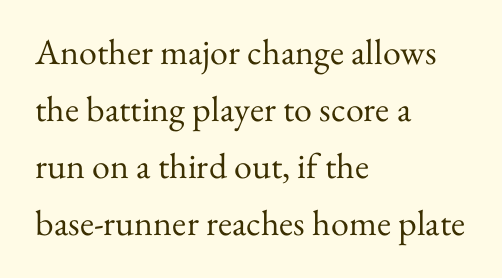
The image shows 36 px regular-weight serif type, upright; set left-aligned, normal line spacing (1.58x), normal letter spacing, not underlined; medium stroke contrast and a small x-height.
